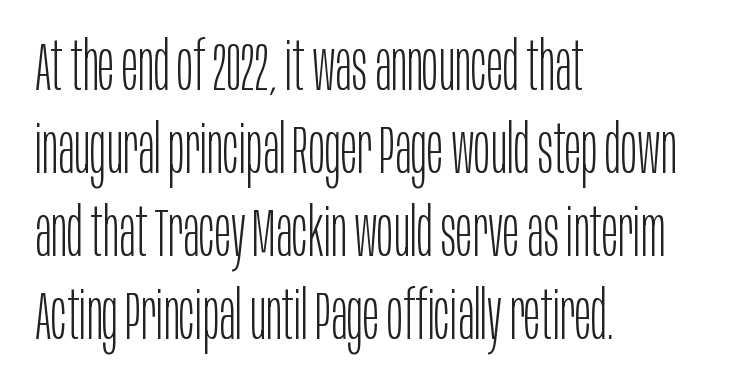
{"serif": "no", "italic": "no", "bold": "no", "weight": "light", "width": "condensed", "stroke_contrast": "low", "x_height": "large", "monospaced": "no", "underline": "no", "align": "left", "line_spacing_ratio": 1.22, "letter_spacing": "normal", "letter_spacing_em": 0.0, "glyph_px": 68}
